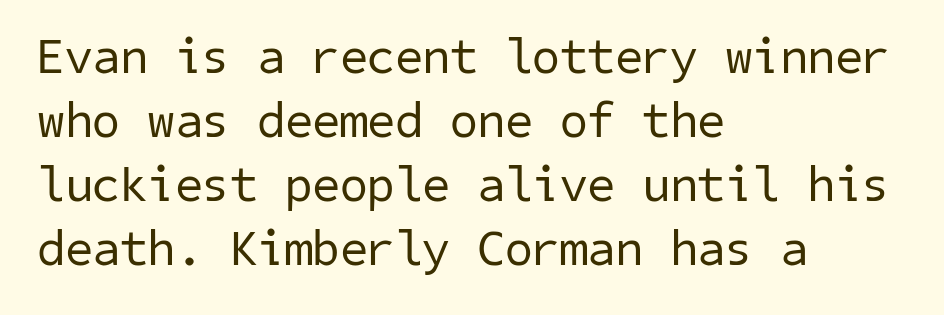
The image shows 50 px regular-weight sans-serif type; set left-aligned, normal line spacing (1.28x), normal letter spacing, not underlined; low stroke contrast and a medium x-height.
